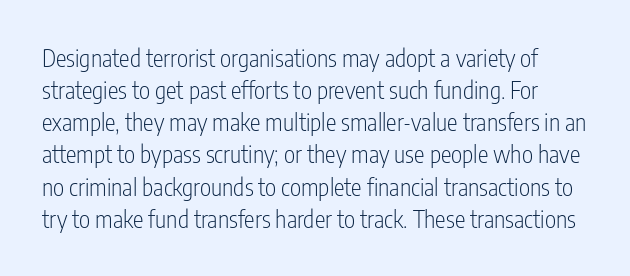
Tracking value appears to be zero — textbook default spacing. These lines sit exactly where default settings would place them. Weight class: somewhere from thin through regular. The foot of each line stays bare and open.
